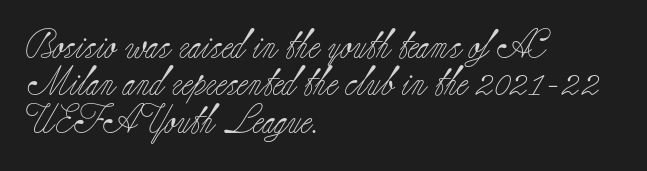
The setting favours the left margin, as ordinary paragraphs usually do. The rendering keeps characters at their native spacing. Is the type heavy? It reads as light-to-regular instead.
